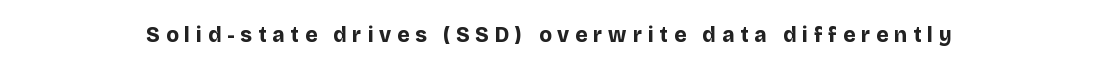
The specimen omits any rule beneath the text block's lines. Between one letter and the next there's a generous, obvious gap. Look at the stroke-to-counter ratio: heavy, a bold. This sample uses an upright cut, with every glyph sitting square on the baseline.
